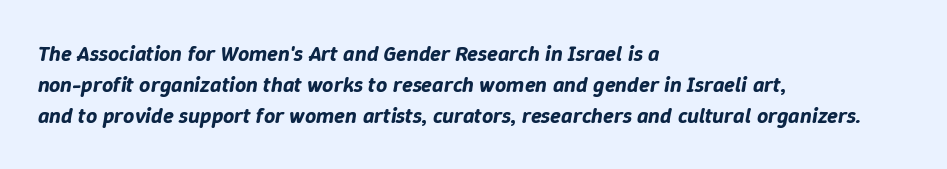
The image shows 22 px text type, italic (leaning right); set left-aligned, normal line spacing (1.42x), normal letter spacing, not underlined.
